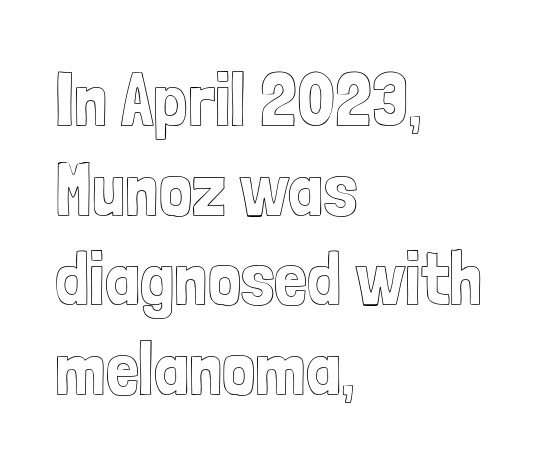
The image shows 74 px condensed type, upright; set left-aligned, line spacing 1.21x, normal letter spacing, not underlined; a medium x-height.
